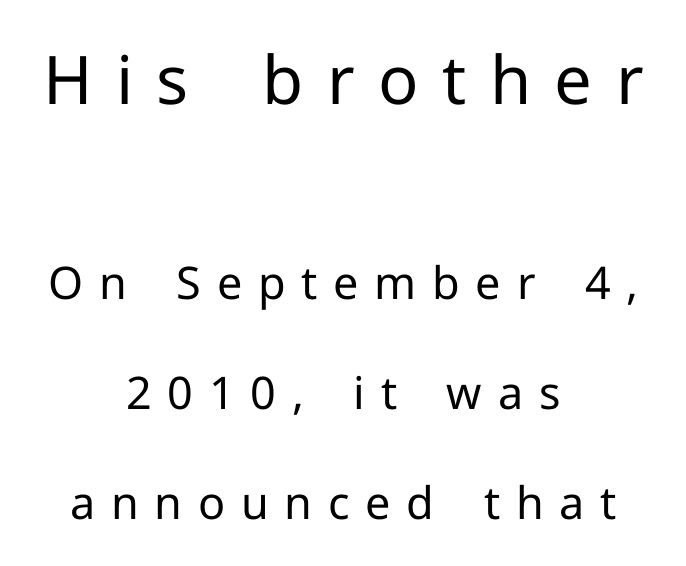
The image shows 67 px regular-weight sans-serif type, upright; set centered, loose line spacing (2.45x), unusually wide letter spacing (+0.35 em), not underlined; the first (top) block is 1.49x larger; low stroke contrast and a medium x-height.
